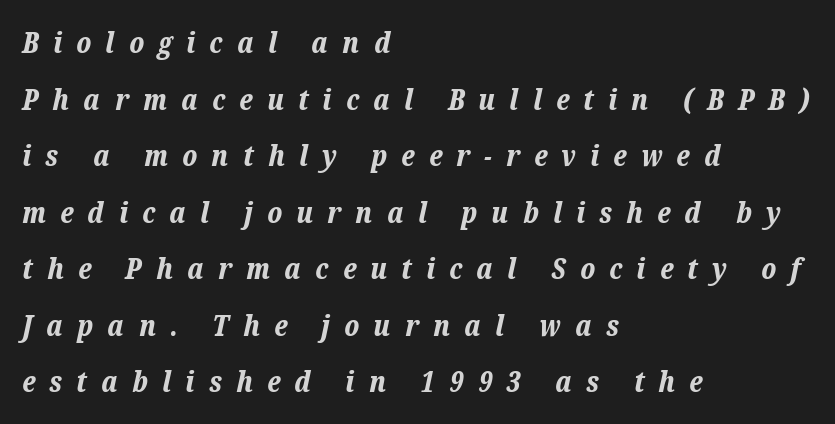
Only glyphs here, with clear space below each row. The rendering applies a slant to the glyphs. This is heavy type, rendered in bold. Reading down the block, your eye returns to a fixed left position each line.
